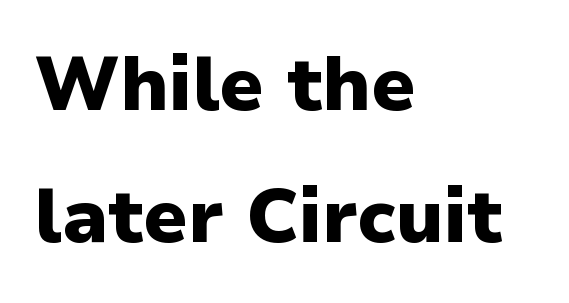
{"serif": "no", "italic": "no", "bold": "yes", "weight": "heavy", "width": "normal", "stroke_contrast": "low", "x_height": "medium", "monospaced": "no", "underline": "no", "align": "left", "line_spacing_ratio": 1.76, "letter_spacing": "normal", "letter_spacing_em": 0.0, "glyph_px": 75}
